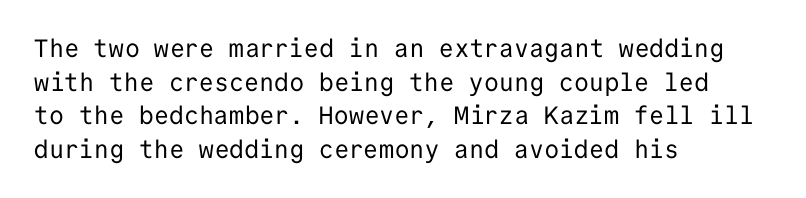
{"italic": "no", "bold": "no", "underline": "no", "align": "left", "line_spacing": "normal", "line_spacing_ratio": 1.35, "letter_spacing": "normal", "letter_spacing_em": 0.0, "glyph_px": 25}
